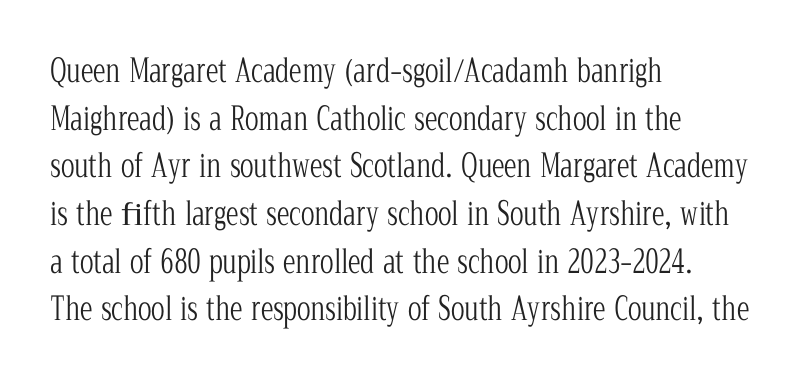
Q: Is the text bold? A: No.
Q: Is the text italic (slanted)? A: No, it is upright.
Q: Is the typeface a serif or a sans-serif typeface? A: Serif.
Q: Is the text underlined? A: No.
Q: How is the paragraph aligned? A: Left-aligned.
Q: Is the spacing between letters normal or unusually wide? A: Normal.
Q: Is the spacing between lines tight, normal or loose? A: Normal.
Q: Width (condensed, normal, or wide)? A: Condensed.
Q: Stroke contrast? A: Low.
Q: x-height? A: Medium.
Q: Monospaced? A: No.
